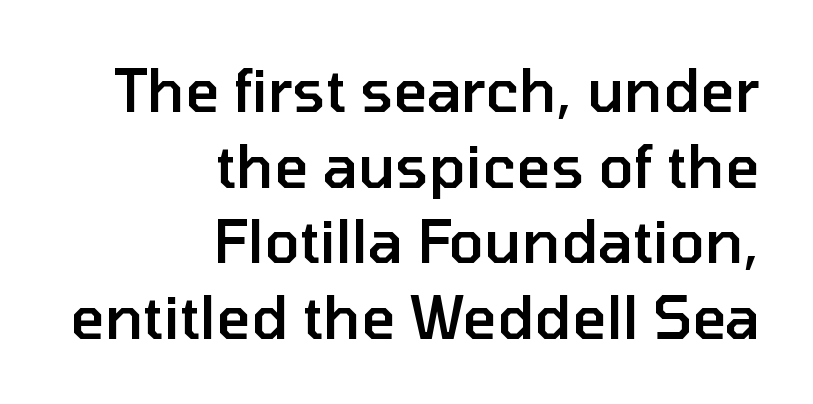
Q: Is the text bold? A: Semi-bold.
Q: Is the text italic (slanted)? A: No, it is upright.
Q: Is the typeface a serif or a sans-serif typeface? A: Sans-serif.
Q: Is the text underlined? A: No.
Q: How is the paragraph aligned? A: Right-aligned.
Q: Is the spacing between letters normal or unusually wide? A: Normal.
Q: Is the spacing between lines tight, normal or loose? A: Normal.
Q: Width (condensed, normal, or wide)? A: Normal.
Q: Stroke contrast? A: Low.
Q: x-height? A: Medium.
Q: Monospaced? A: No.
